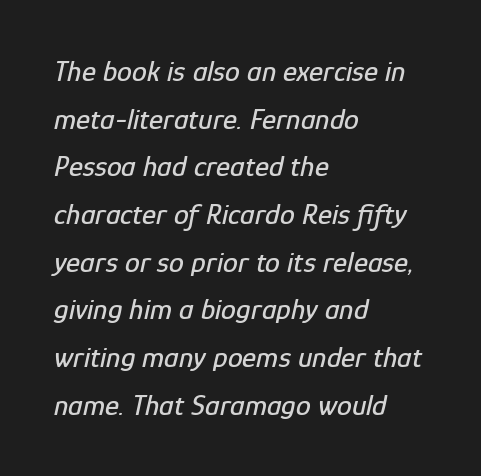
Check the space under the baseline: it is left empty. Vertical spacing — default. You could call the tracking neutral — neither tight nor loose. This rendering uses left alignment, leaving the right contour irregular.
